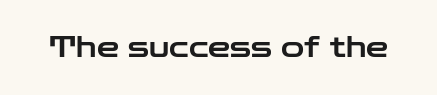
{"serif": "no", "italic": "no", "width": "wide", "stroke_contrast": "low", "x_height": "medium", "monospaced": "no", "underline": "no", "letter_spacing": "normal", "letter_spacing_em": 0.0, "glyph_px": 28}
